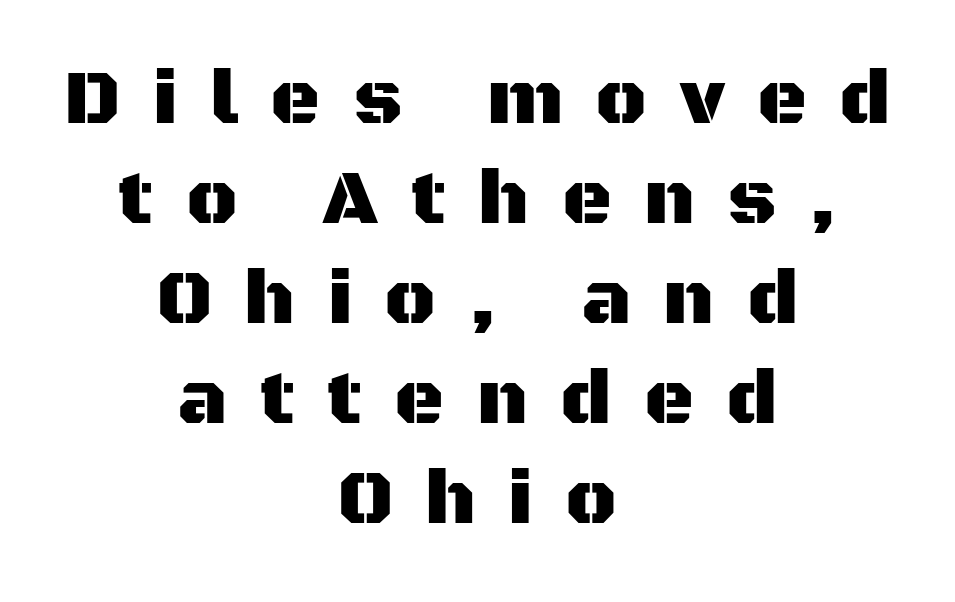
Q: Is the text italic (slanted)? A: No, it is upright.
Q: Is the typeface a serif or a sans-serif typeface? A: Sans-serif.
Q: Is the text underlined? A: No.
Q: How is the paragraph aligned? A: Centered.
Q: Is the spacing between letters normal or unusually wide? A: Unusually wide.
Q: Is the spacing between lines tight, normal or loose? A: Normal.
Q: Width (condensed, normal, or wide)? A: Normal.
Q: Stroke contrast? A: Medium.
Q: x-height? A: Large.
Q: Monospaced? A: No.
